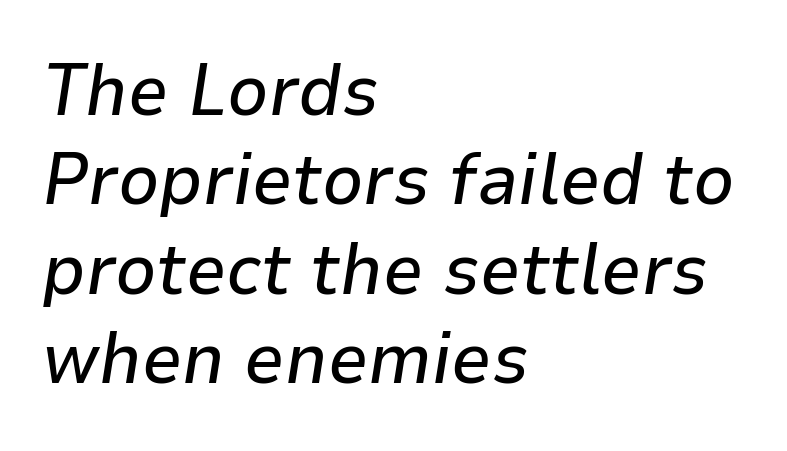
Rule under the text: the space is simply empty. Compared with a centered layout, this one pins lines to the left instead. Is this a fixed-width face? No — the glyphs have proportional, varying widths. The gaps between neighbouring characters are ordinary and unremarkable. Tall strokes in this sample are angled rather than plumb.
